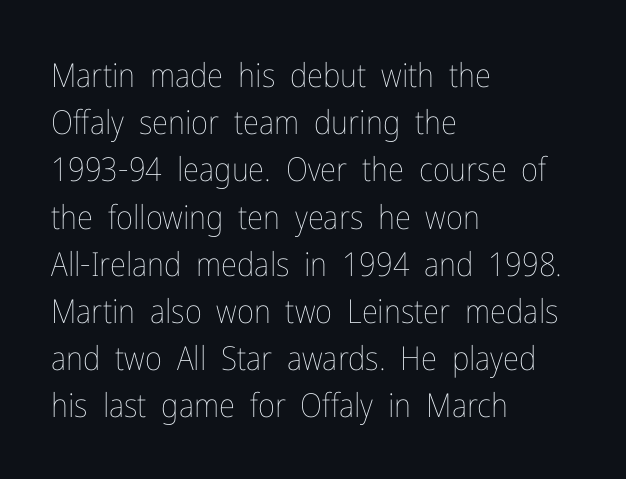
Q: Is the text bold? A: No.
Q: Is the text italic (slanted)? A: No, it is upright.
Q: Is the text underlined? A: No.
Q: How is the paragraph aligned? A: Left-aligned.
Q: Is the spacing between letters normal or unusually wide? A: Normal.
Q: Is the spacing between lines tight, normal or loose? A: Normal.
Q: Width (condensed, normal, or wide)? A: Condensed.
Q: Stroke contrast? A: Low.
Q: x-height? A: Medium.
Q: Monospaced? A: No.
